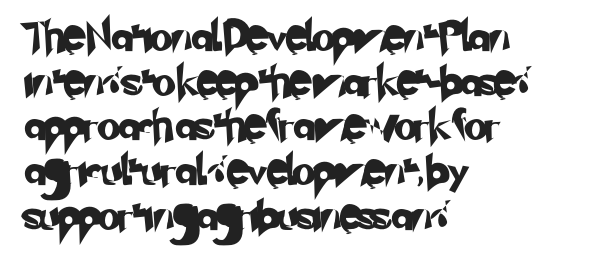
{"serif": "no", "width": "normal", "stroke_contrast": "low", "x_height": "small", "monospaced": "no", "underline": "no", "align": "left", "line_spacing": "normal", "line_spacing_ratio": 1.49, "letter_spacing": "normal", "letter_spacing_em": 0.0, "glyph_px": 30}
